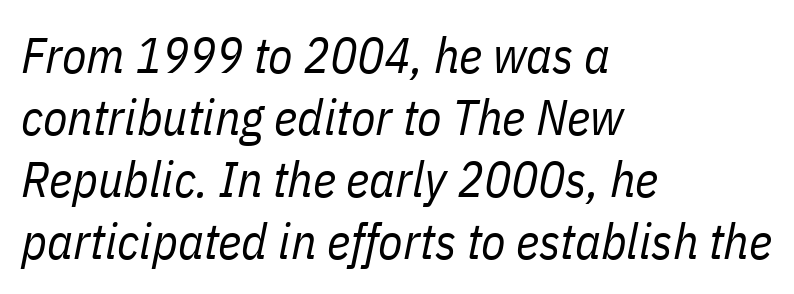
Q: Is the text bold? A: No.
Q: Is the text italic (slanted)? A: Yes, it leans right by about 11 degrees.
Q: Is the text underlined? A: No.
Q: How is the paragraph aligned? A: Left-aligned.
Q: Is the spacing between letters normal or unusually wide? A: Normal.
Q: Width (condensed, normal, or wide)? A: Condensed.
Q: Stroke contrast? A: Low.
Q: x-height? A: Medium.
Q: Monospaced? A: No.
